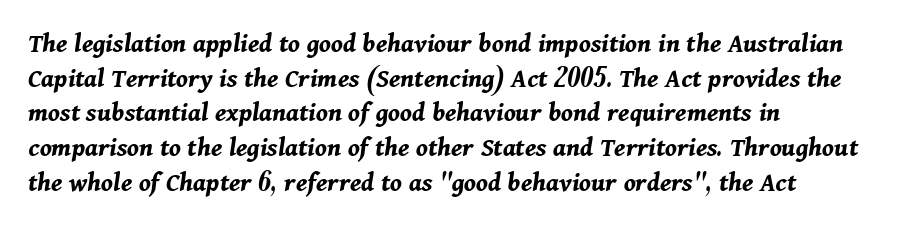
Q: Is the text bold? A: Yes.
Q: Is the text italic (slanted)? A: Yes, it leans right by about 11 degrees.
Q: Is the text underlined? A: No.
Q: How is the paragraph aligned? A: Left-aligned.
Q: Is the spacing between letters normal or unusually wide? A: Normal.
Q: Width (condensed, normal, or wide)? A: Normal.
Q: Stroke contrast? A: Medium.
Q: x-height? A: Medium.
Q: Monospaced? A: No.
